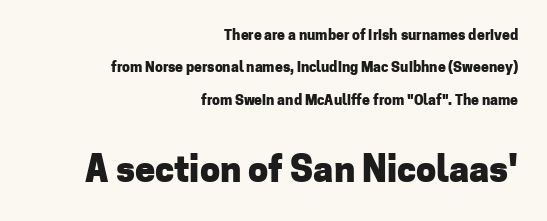
Q: Is the text bold? A: Yes.
Q: Is the text italic (slanted)? A: No, it is upright.
Q: Is the typeface a serif or a sans-serif typeface? A: Sans-serif.
Q: Is the text underlined? A: No.
Q: How is the paragraph aligned? A: Right-aligned.
Q: Is the spacing between letters normal or unusually wide? A: Normal.
Q: Is the spacing between lines tight, normal or loose? A: Loose.
Q: Which block of text is set in a larger size, the first (top) or the second (bottom)? A: The second (bottom) one.
Q: Width (condensed, normal, or wide)? A: Normal.
Q: Stroke contrast? A: Low.
Q: x-height? A: Medium.
Q: Monospaced? A: No.
